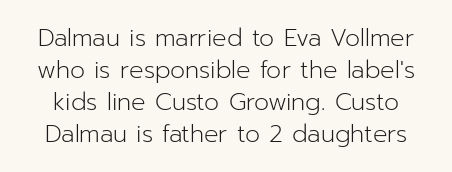
The image shows 24 px text type, upright; set normal line spacing (1.33x), normal letter spacing, not underlined.
